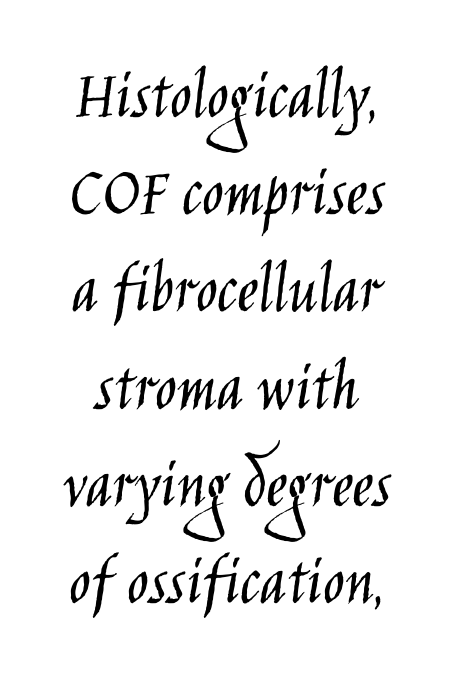
The image shows 72 px light, condensed sans-serif type; set normal line spacing (1.35x), normal letter spacing, not underlined; low stroke contrast and a large x-height.
